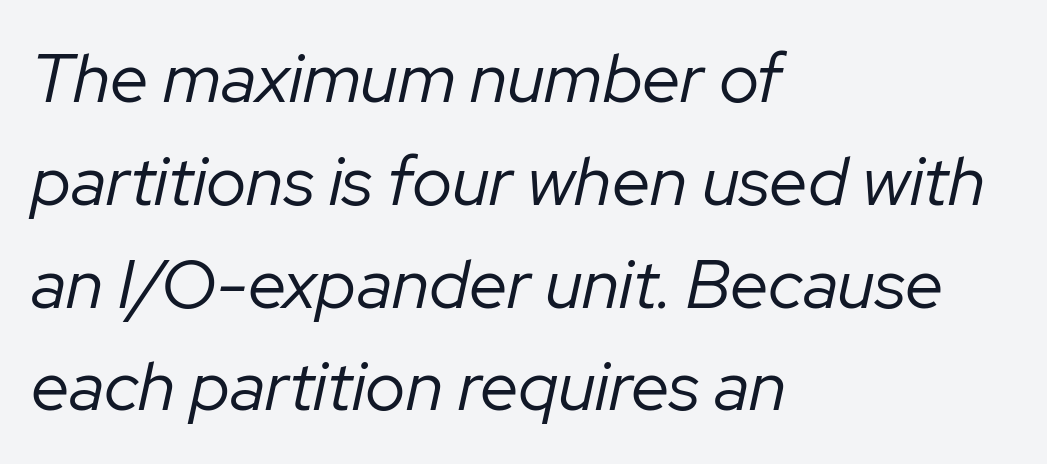
The image shows 69 px regular-weight type, italic (leaning right); set left-aligned, normal line spacing (1.49x), normal letter spacing, not underlined; low stroke contrast and a medium x-height.
